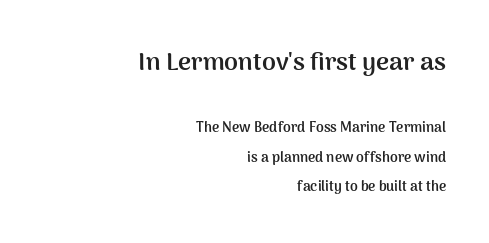
{"italic": "no", "bold": "yes", "underline": "no", "align": "right", "line_spacing": "loose", "line_spacing_ratio": 2.12, "letter_spacing": "normal", "letter_spacing_em": 0.0, "larger_block": "first", "size_ratio": 1.79, "glyph_px": 25}
